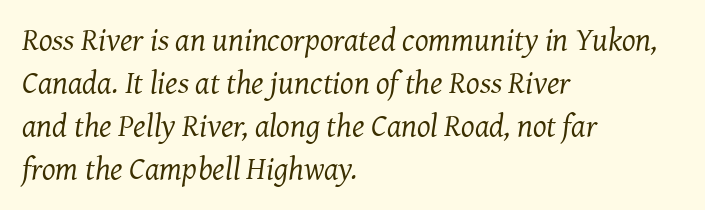
The image shows 32 px regular-weight serif type, italic (leaning right); set left-aligned, normal line spacing (1.34x), normal letter spacing, not underlined; medium stroke contrast and a medium x-height.
